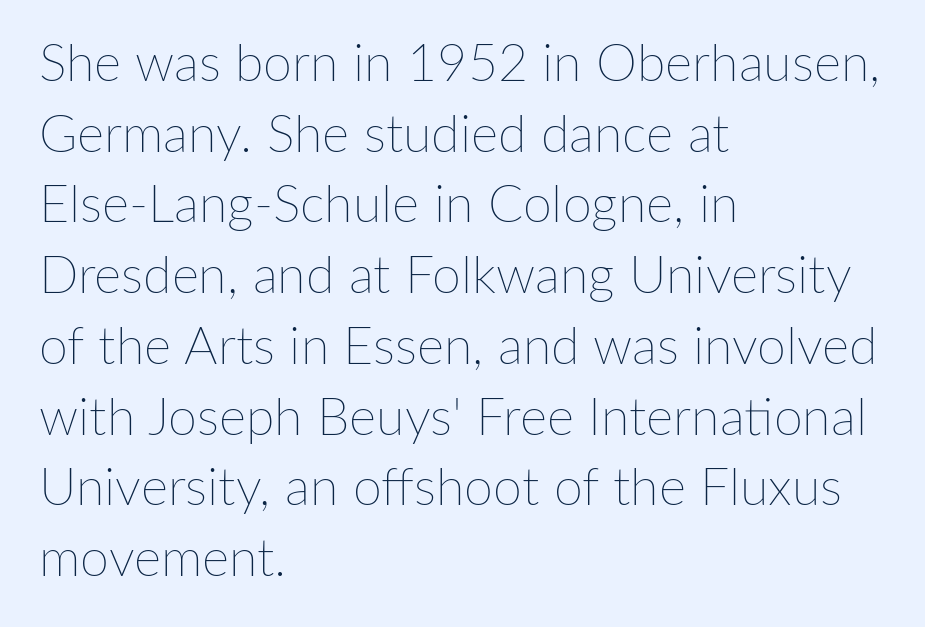
{"italic": "no", "bold": "no", "weight": "thin", "width": "normal", "stroke_contrast": "low", "x_height": "medium", "monospaced": "no", "underline": "no", "align": "left", "line_spacing": "normal", "line_spacing_ratio": 1.36, "letter_spacing": "normal", "letter_spacing_em": 0.0, "glyph_px": 52}
